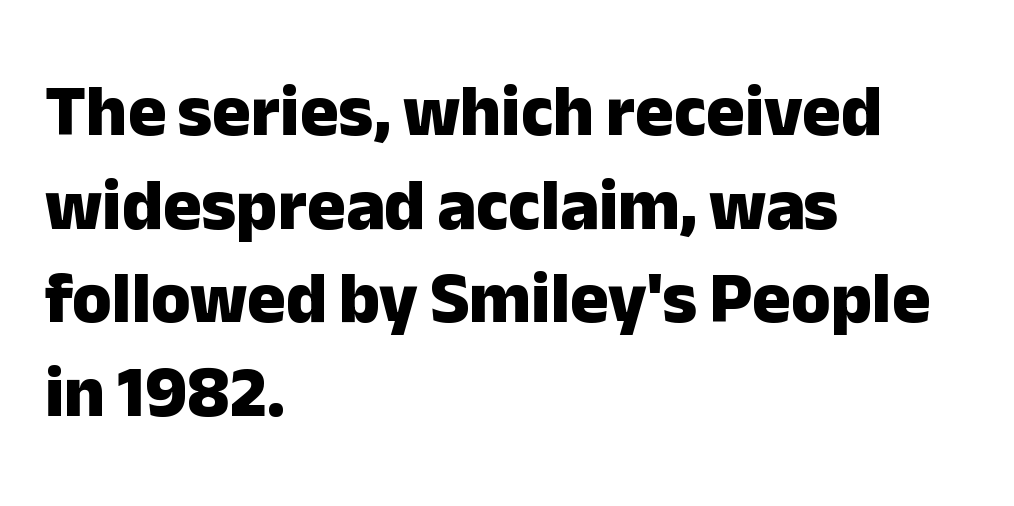
The image shows 72 px heavy sans-serif type, upright; set left-aligned, normal line spacing (1.3x), normal letter spacing, not underlined; low stroke contrast and a medium x-height.
